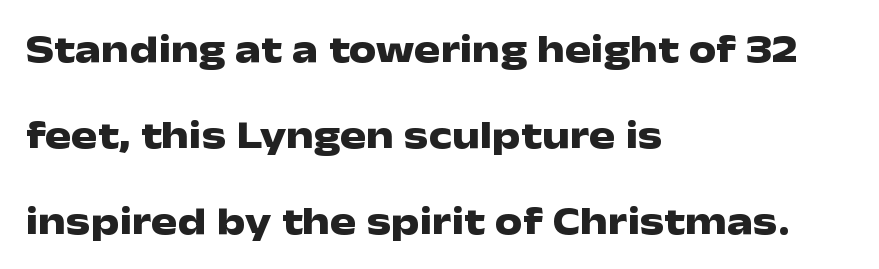
You could fit nearly another row in the gap between these rows. The rendering uses natural spacing where letterforms have individual widths. Its strokes are broad and dark, the hallmark of bold type. In terms of letterform style, serifs are entirely absent.
